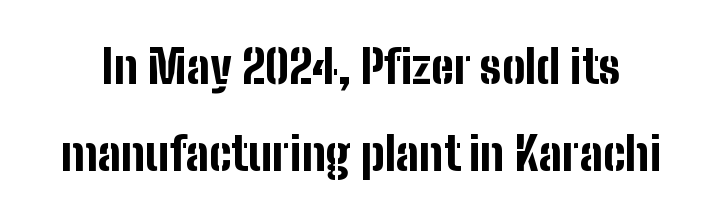
The image shows 46 px bold, condensed sans-serif type, upright; set line spacing 1.89x, normal letter spacing, not underlined; low stroke contrast and a medium x-height.
